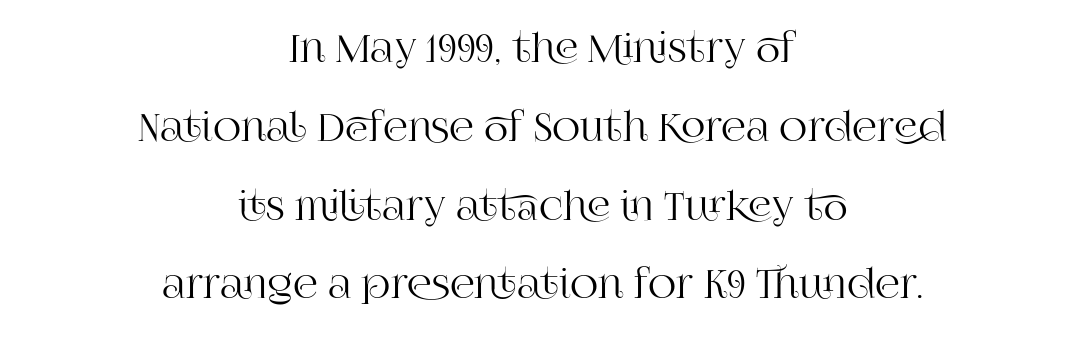
Q: Is the text italic (slanted)? A: No, it is upright.
Q: Is the typeface a serif or a sans-serif typeface? A: Serif.
Q: Is the text underlined? A: No.
Q: How is the paragraph aligned? A: Centered.
Q: Is the spacing between letters normal or unusually wide? A: Normal.
Q: Is the spacing between lines tight, normal or loose? A: Loose.
Q: Width (condensed, normal, or wide)? A: Normal.
Q: Stroke contrast? A: High.
Q: x-height? A: Large.
Q: Monospaced? A: No.
